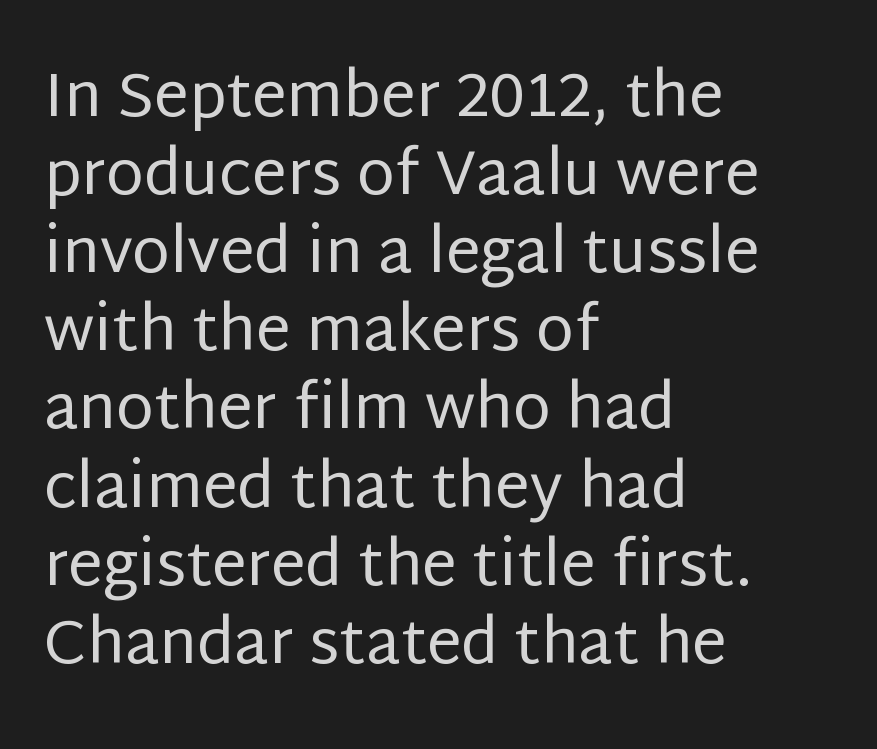
Q: Is the text bold? A: No.
Q: Is the text italic (slanted)? A: No, it is upright.
Q: Is the typeface a serif or a sans-serif typeface? A: Sans-serif.
Q: Is the text underlined? A: No.
Q: How is the paragraph aligned? A: Left-aligned.
Q: Is the spacing between letters normal or unusually wide? A: Normal.
Q: Is the spacing between lines tight, normal or loose? A: Normal.
Q: Width (condensed, normal, or wide)? A: Normal.
Q: Stroke contrast? A: Low.
Q: x-height? A: Large.
Q: Monospaced? A: No.
